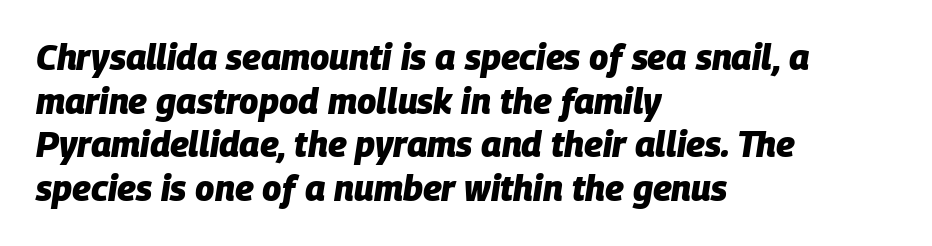
Q: Is the text bold? A: Yes.
Q: Is the text italic (slanted)? A: Yes, it leans right by about 9 degrees.
Q: Is the text underlined? A: No.
Q: How is the paragraph aligned? A: Left-aligned.
Q: Is the spacing between letters normal or unusually wide? A: Normal.
Q: Is the spacing between lines tight, normal or loose? A: Normal.
Q: Width (condensed, normal, or wide)? A: Normal.
Q: Stroke contrast? A: Low.
Q: x-height? A: Large.
Q: Monospaced? A: No.
